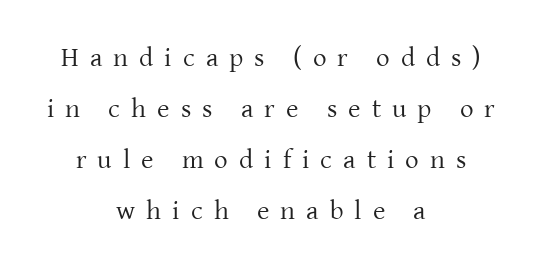
Q: Is the text bold? A: No.
Q: Is the text italic (slanted)? A: No, it is upright.
Q: Is the text underlined? A: No.
Q: How is the paragraph aligned? A: Centered.
Q: Is the spacing between letters normal or unusually wide? A: Unusually wide.
